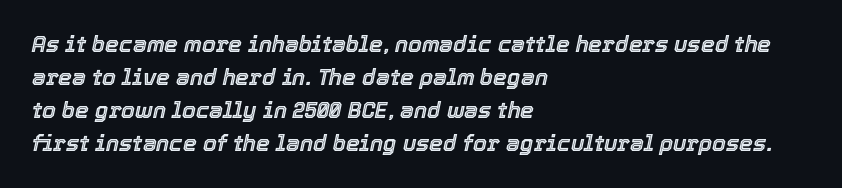
Evenly set lines give the paragraph a standard silhouette. Characters are canted at an angle relative to the baseline's perpendicular. Between one letter and the next there's only the usual sliver of space. Decoration check: the copy has no underline. This sample is left-justified, so line endings fall wherever the words run out.
